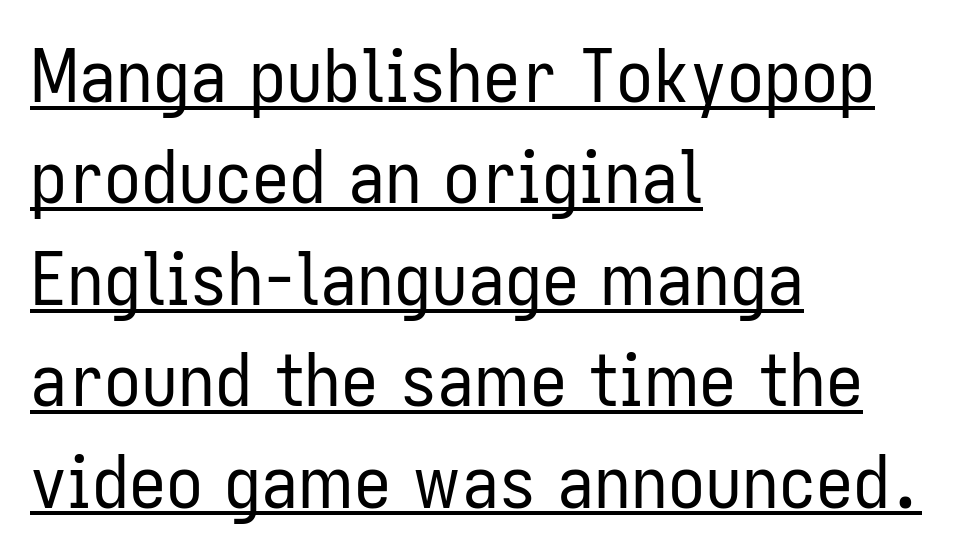
Between one letter and the next there's only the usual sliver of space. No chunkiness to these letters — they're not bold. Honestly, the underline is the first thing you notice here. These lines were composed using upright roman letters. Baseline-to-baseline distance is the conventional proportion of letter height. Spacing verdict: proportional, widths tailored to each character.
